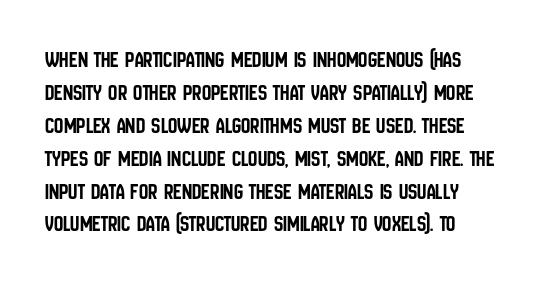
The image shows 23 px text type, upright; set normal line spacing (1.43x), normal letter spacing, not underlined.
